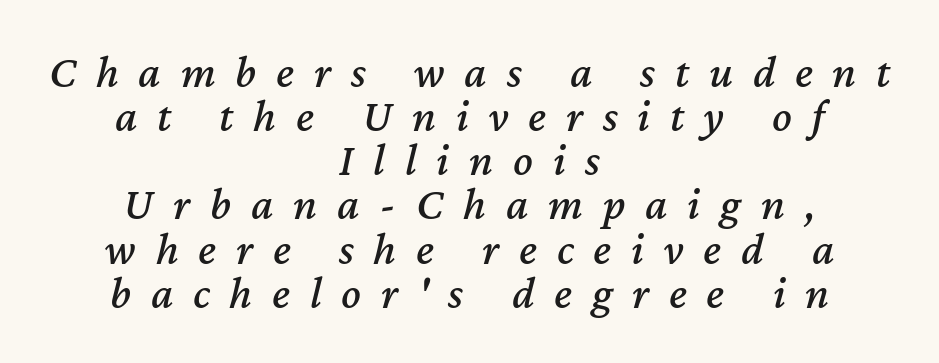
Q: Is the text italic (slanted)? A: Yes, it leans right by about 12 degrees.
Q: Is the text underlined? A: No.
Q: How is the paragraph aligned? A: Centered.
Q: Is the spacing between letters normal or unusually wide? A: Unusually wide.
Q: Is the spacing between lines tight, normal or loose? A: Tight.
Q: Width (condensed, normal, or wide)? A: Normal.
Q: Stroke contrast? A: Medium.
Q: x-height? A: Medium.
Q: Monospaced? A: No.
